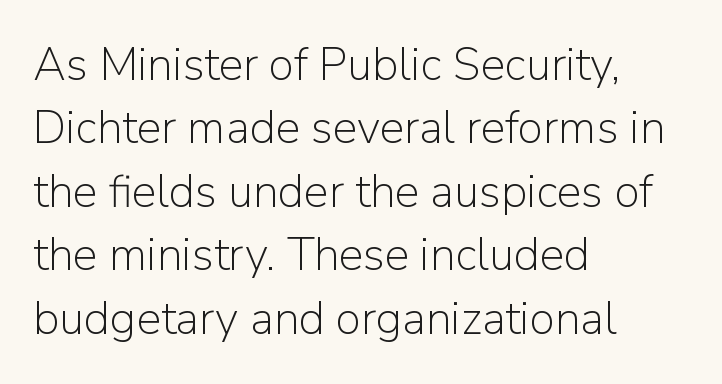
The face used here is a sans, in the tradition of grotesques and geometrics. Vertical strokes here are truly vertical. Is this a fixed-width face? No — the glyphs have proportional, varying widths. Here the glyphs are tracked normally, forming tight word shapes. Baseline-to-baseline distance is the conventional proportion of letter height.
